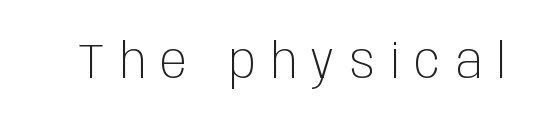
The image shows 49 px light, condensed sans-serif type, upright; set unusually wide letter spacing (+0.31 em), not underlined; low stroke contrast and a large x-height.
